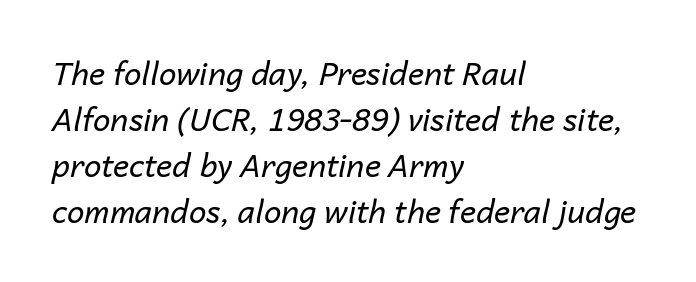
{"italic": "yes", "lean": "right", "slant_degrees": 14, "bold": "no", "weight": "regular", "width": "normal", "stroke_contrast": "low", "x_height": "medium", "monospaced": "no", "underline": "no", "align": "left", "line_spacing": "normal", "line_spacing_ratio": 1.48, "letter_spacing": "normal", "letter_spacing_em": 0.0, "glyph_px": 31}
